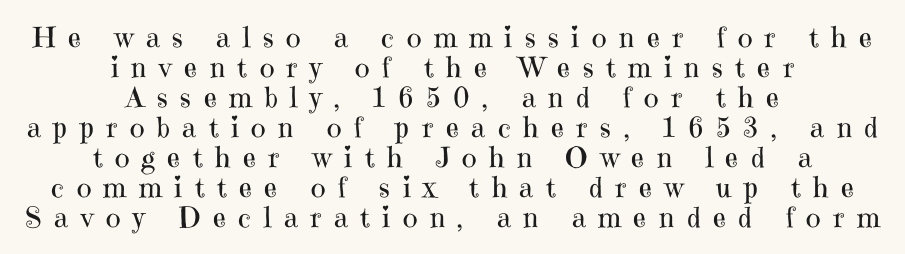
Nobody drew a line under any word here. Does the lettering tilt? It doesn't — this is upright. No extra ink here — the face is not bold. This sample trades vertical openness for compactness between lines.
